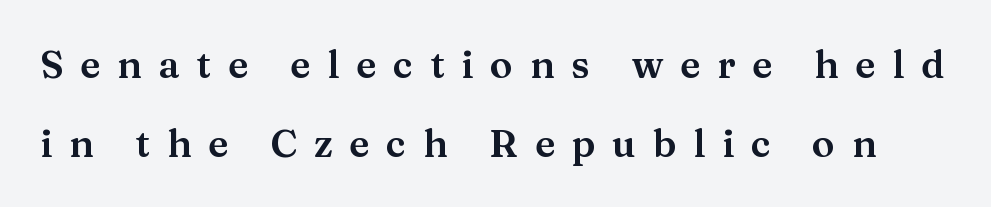
Q: Is the text italic (slanted)? A: No, it is upright.
Q: Is the typeface a serif or a sans-serif typeface? A: Serif.
Q: Is the text underlined? A: No.
Q: Is the spacing between letters normal or unusually wide? A: Unusually wide.
Q: Is the spacing between lines tight, normal or loose? A: Loose.
Q: Width (condensed, normal, or wide)? A: Wide.
Q: Stroke contrast? A: Medium.
Q: x-height? A: Medium.
Q: Monospaced? A: No.
